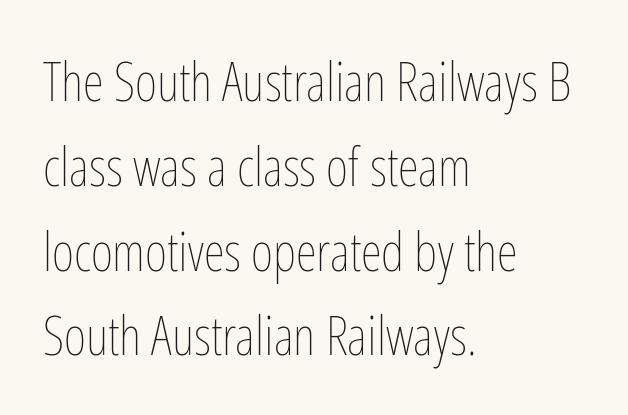
The image shows 54 px thin, condensed type, upright; set left-aligned, normal line spacing (1.57x), normal letter spacing, not underlined; low stroke contrast and a medium x-height.
